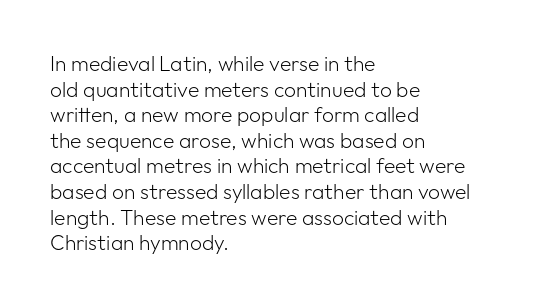
Q: Is the text bold? A: No.
Q: Is the text italic (slanted)? A: No, it is upright.
Q: Is the text underlined? A: No.
Q: How is the paragraph aligned? A: Left-aligned.
Q: Is the spacing between letters normal or unusually wide? A: Normal.
